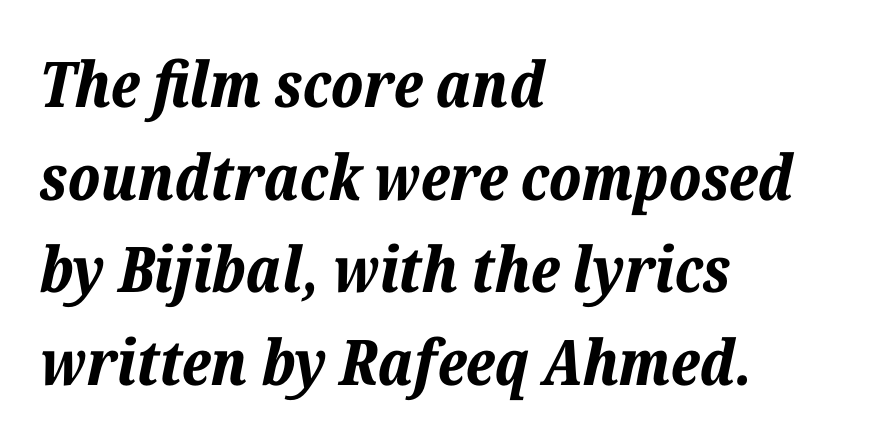
{"italic": "yes", "lean": "right", "slant_degrees": 12, "bold": "yes", "weight": "bold", "width": "normal", "stroke_contrast": "low", "x_height": "medium", "monospaced": "no", "underline": "no", "align": "left", "line_spacing": "normal", "line_spacing_ratio": 1.47, "letter_spacing": "normal", "letter_spacing_em": 0.0, "glyph_px": 63}
